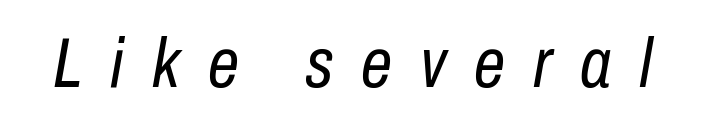
The image shows 70 px regular-weight, condensed type, italic (leaning right); set unusually wide letter spacing (+0.4 em), not underlined; low stroke contrast and a medium x-height.
